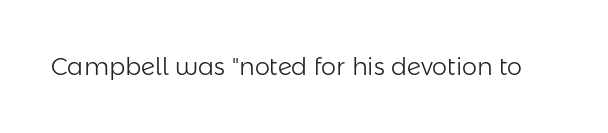
{"italic": "no", "bold": "no", "underline": "no", "letter_spacing": "normal", "letter_spacing_em": 0.0, "glyph_px": 24}
